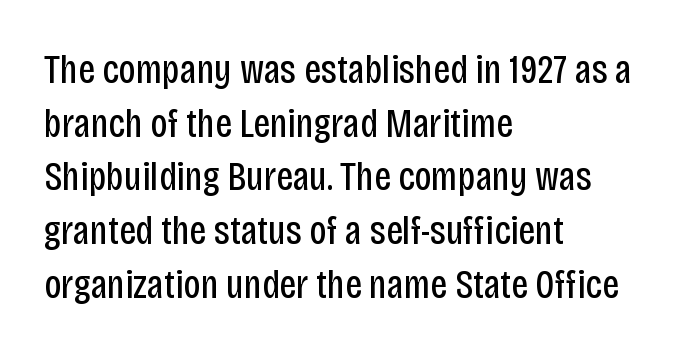
{"serif": "no", "italic": "no", "bold": "no", "weight": "regular", "width": "condensed", "stroke_contrast": "low", "x_height": "large", "monospaced": "no", "underline": "no", "align": "left", "line_spacing": "normal", "line_spacing_ratio": 1.31, "letter_spacing": "normal", "letter_spacing_em": 0.0, "glyph_px": 41}
